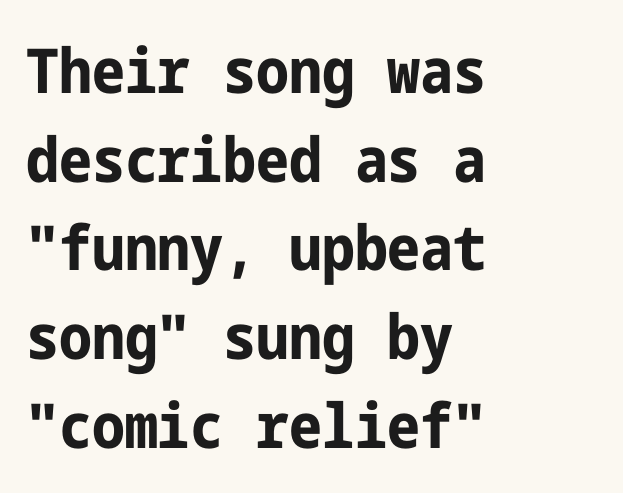
The image shows 62 px bold, condensed sans-serif type, upright; set left-aligned, normal line spacing (1.43x), normal letter spacing, not underlined; low stroke contrast and a medium x-height.
